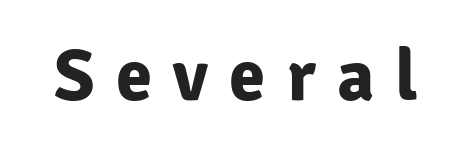
{"serif": "no", "italic": "no", "bold": "yes", "weight": "bold", "width": "normal", "stroke_contrast": "low", "x_height": "medium", "monospaced": "no", "underline": "no", "letter_spacing": "wide", "letter_spacing_em": 0.29, "glyph_px": 73}
